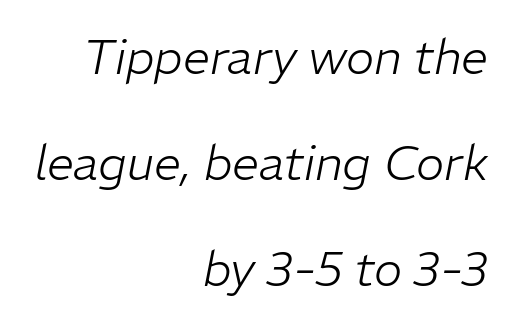
Quick note: italic. The rendering uses a large line-height, opening up the rows. There is no visible air inserted between adjacent glyphs. Do the characters align in a grid? No, the font is proportional.
